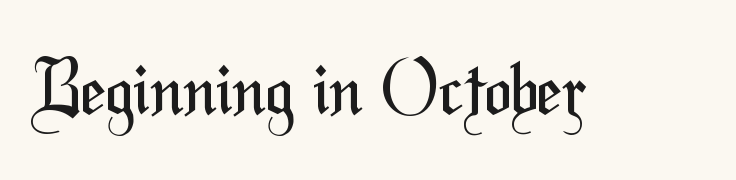
{"serif": "no", "bold": "no", "weight": "regular", "width": "condensed", "stroke_contrast": "medium", "x_height": "medium", "monospaced": "no", "underline": "no", "letter_spacing": "normal", "letter_spacing_em": 0.0, "glyph_px": 72}
